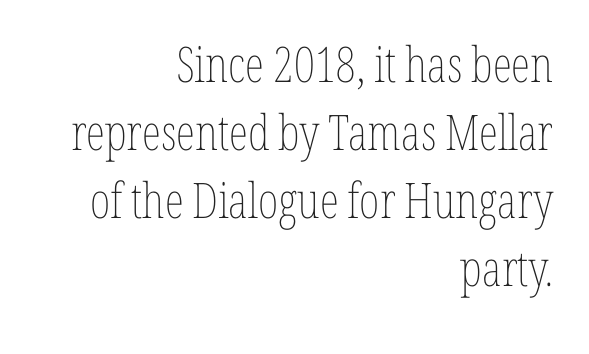
{"italic": "no", "bold": "no", "weight": "thin", "width": "condensed", "stroke_contrast": "low", "x_height": "medium", "monospaced": "no", "underline": "no", "align": "right", "line_spacing": "normal", "line_spacing_ratio": 1.39, "letter_spacing": "normal", "letter_spacing_em": 0.0, "glyph_px": 49}
